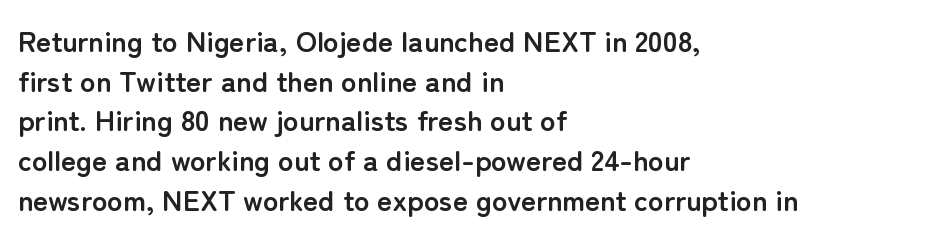
{"serif": "no", "italic": "no", "bold": "yes", "weight": "semibold", "width": "normal", "stroke_contrast": "low", "x_height": "medium", "monospaced": "no", "underline": "no", "align": "left", "line_spacing": "normal", "line_spacing_ratio": 1.37, "letter_spacing": "normal", "letter_spacing_em": 0.0, "glyph_px": 29}
